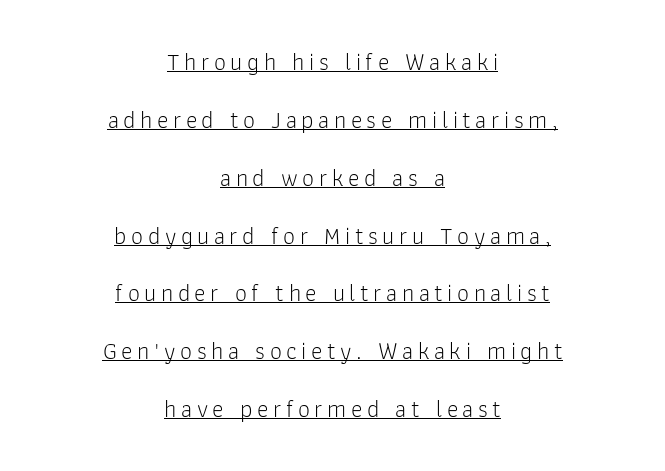
The image shows 24 px text type, upright; set centered, loose line spacing (2.41x), underlined.
